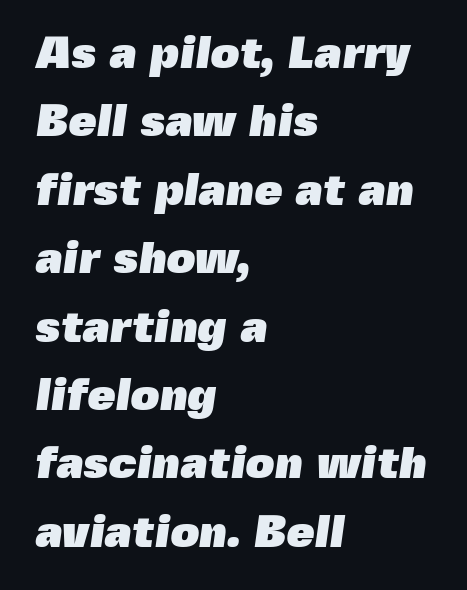
The letters carry no serifs — their stems end cleanly without finishing strokes. This rendering leaves character spacing at its baseline value. Do the characters align in a grid? No, the font is proportional. You'd pick this weight for a headline — it's a proper bold. Each row of text sits above clean, open space.
